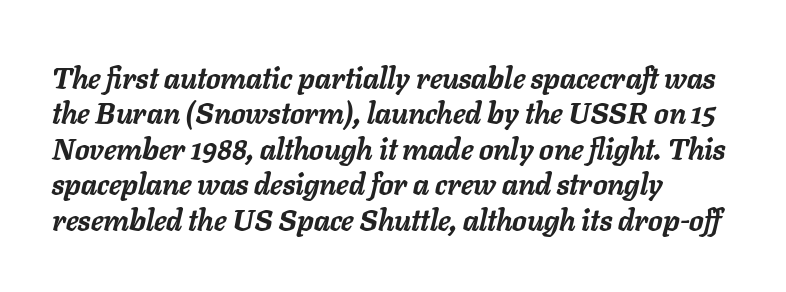
The image shows 29 px semibold type, italic (leaning right); set left-aligned, line spacing 1.22x, normal letter spacing, not underlined; low stroke contrast and a medium x-height.
